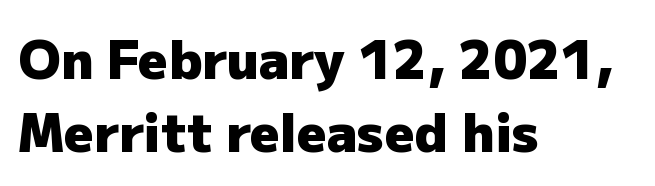
{"serif": "no", "italic": "no", "bold": "yes", "weight": "heavy", "width": "normal", "stroke_contrast": "low", "x_height": "medium", "monospaced": "no", "underline": "no", "align": "left", "line_spacing": "normal", "line_spacing_ratio": 1.41, "letter_spacing": "normal", "letter_spacing_em": 0.0, "glyph_px": 52}
